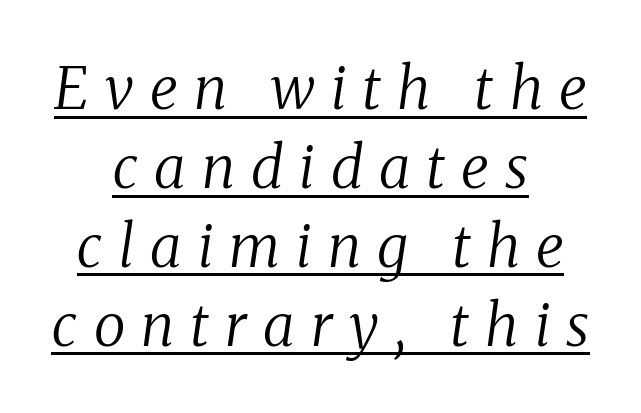
Which margin do the lines hug? Neither — every line sits in the middle. These lines are rendered in a variable-pitch font. Ink coverage per letter is moderate at most. The sample's only ornament is a line tracing under the words.
